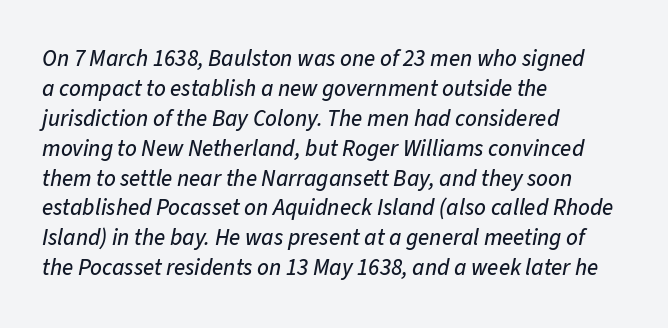
Q: Is the text italic (slanted)? A: Yes, it leans right by about 11 degrees.
Q: Is the text underlined? A: No.
Q: How is the paragraph aligned? A: Left-aligned.
Q: Is the spacing between letters normal or unusually wide? A: Normal.
Q: Is the spacing between lines tight, normal or loose? A: Normal.
